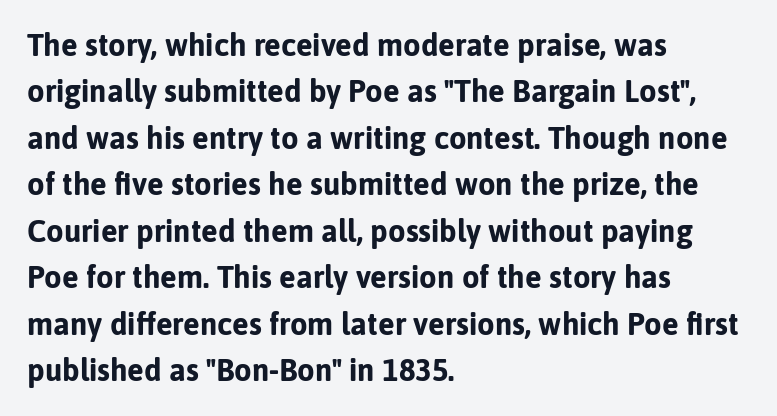
The image shows 31 px bold sans-serif type, upright; set left-aligned, normal line spacing (1.5x), normal letter spacing, not underlined; low stroke contrast and a medium x-height.
